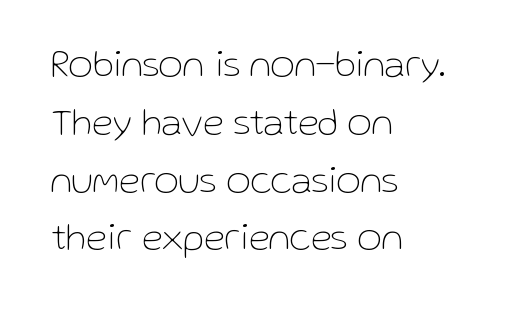
The image shows 38 px thin sans-serif type, upright; set left-aligned, normal line spacing (1.52x), normal letter spacing, not underlined; low stroke contrast and a medium x-height.
